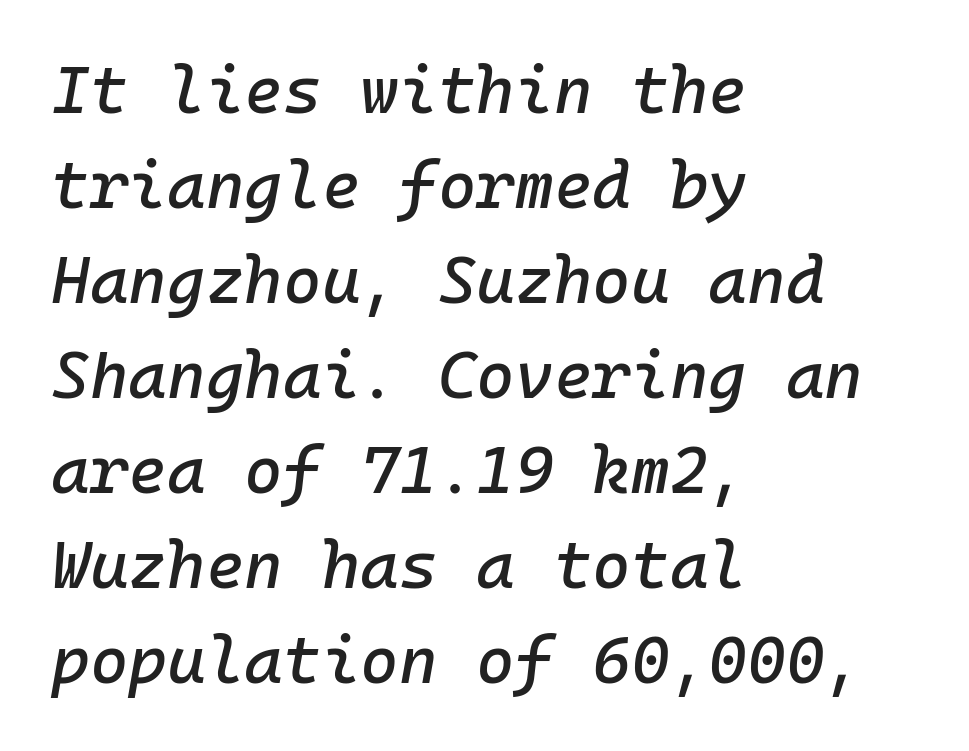
The image shows 66 px text type, italic (leaning right), monospaced; set left-aligned, normal line spacing (1.44x), normal letter spacing, not underlined; low stroke contrast and a medium x-height.
